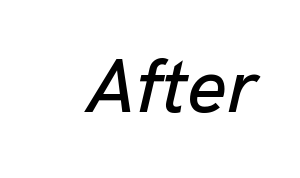
Q: Is the text italic (slanted)? A: Yes, it leans right by about 13 degrees.
Q: Is the text underlined? A: No.
Q: Is the spacing between letters normal or unusually wide? A: Normal.
Q: Width (condensed, normal, or wide)? A: Normal.
Q: Stroke contrast? A: Low.
Q: x-height? A: Medium.
Q: Monospaced? A: No.
